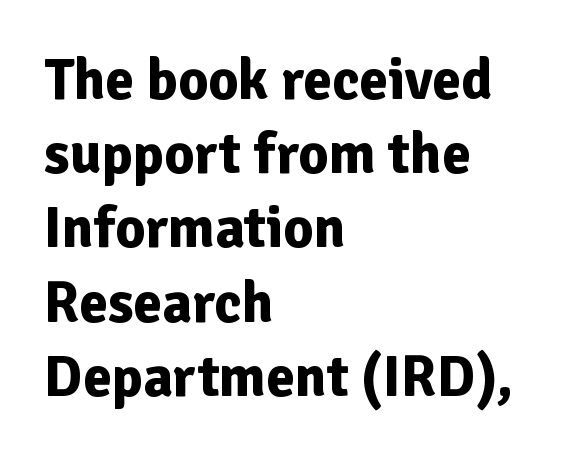
The image shows 58 px bold sans-serif type, upright; set left-aligned, normal line spacing (1.28x), normal letter spacing, not underlined; low stroke contrast and a medium x-height.
